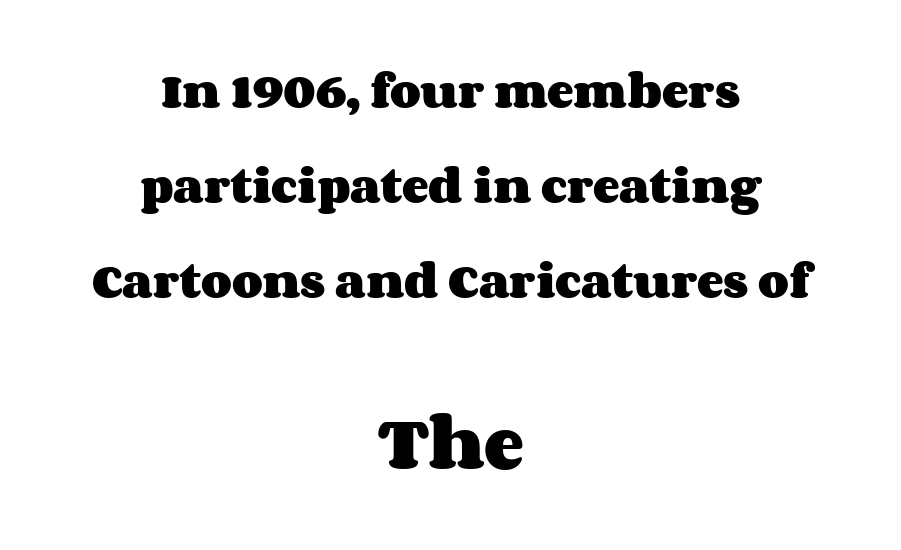
Q: Is the text bold? A: Yes.
Q: Is the text italic (slanted)? A: No, it is upright.
Q: Is the text underlined? A: No.
Q: How is the paragraph aligned? A: Centered.
Q: Is the spacing between letters normal or unusually wide? A: Normal.
Q: Is the spacing between lines tight, normal or loose? A: Loose.
Q: Which block of text is set in a larger size, the first (top) or the second (bottom)? A: The second (bottom) one.
Q: Width (condensed, normal, or wide)? A: Wide.
Q: Stroke contrast? A: Medium.
Q: x-height? A: Large.
Q: Monospaced? A: No.
